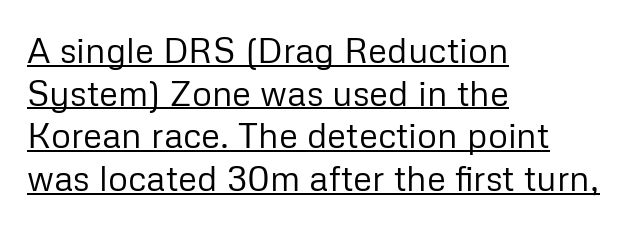
The specimen reads as upright at a glance. A classic flush-left, rag-right setting is used for this passage. Summary of weight: not heavy and not bold. These lines are rendered in a variable-pitch font.
